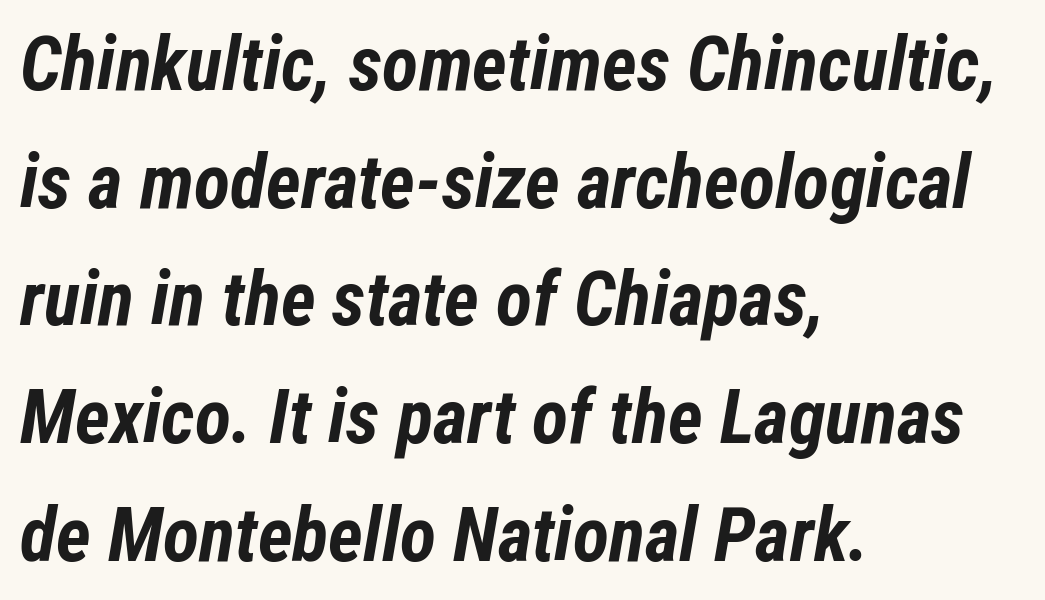
How would I describe the line gaps? Plain and ordinary. Style check: oblique. Glyph-to-glyph distance matches everyday printed text. Strong, thick strokes mark this as bold type. Alignment: flush left. Honestly, there is no underline to notice here at all.
